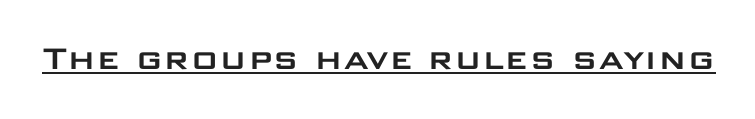
{"serif": "no", "italic": "no", "width": "wide", "stroke_contrast": "low", "x_height": "large", "monospaced": "no", "underline": "yes", "letter_spacing": "normal", "letter_spacing_em": 0.0, "glyph_px": 38}
